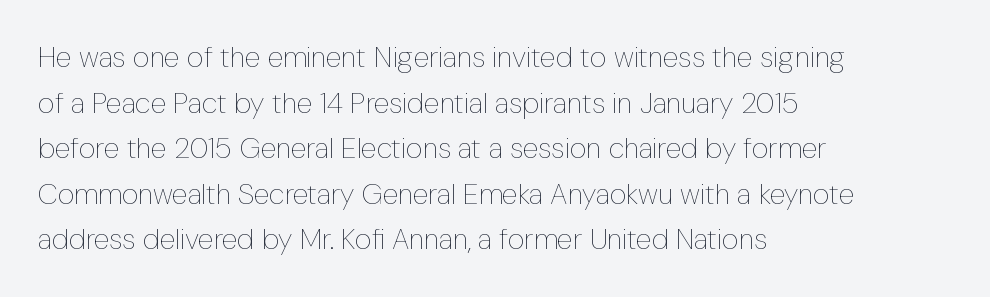
The image shows 29 px thin, condensed type, upright; set left-aligned, normal line spacing (1.57x), normal letter spacing, not underlined; low stroke contrast and a medium x-height.
